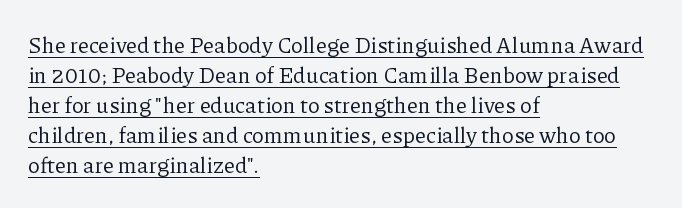
Q: Is the text bold? A: No.
Q: Is the text italic (slanted)? A: No, it is upright.
Q: Is the text underlined? A: Yes.
Q: How is the paragraph aligned? A: Left-aligned.
Q: Is the spacing between letters normal or unusually wide? A: Normal.
Q: Is the spacing between lines tight, normal or loose? A: Normal.
